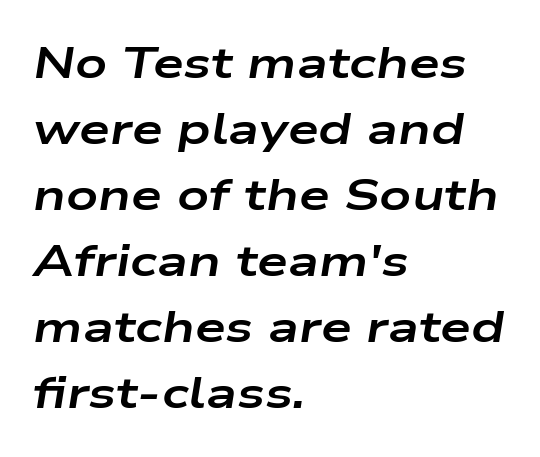
Q: Is the text bold? A: Yes.
Q: Is the text italic (slanted)? A: Yes, it leans right by about 9 degrees.
Q: Is the text underlined? A: No.
Q: How is the paragraph aligned? A: Left-aligned.
Q: Is the spacing between letters normal or unusually wide? A: Normal.
Q: Is the spacing between lines tight, normal or loose? A: Normal.
Q: Width (condensed, normal, or wide)? A: Wide.
Q: Stroke contrast? A: Low.
Q: x-height? A: Medium.
Q: Monospaced? A: No.
